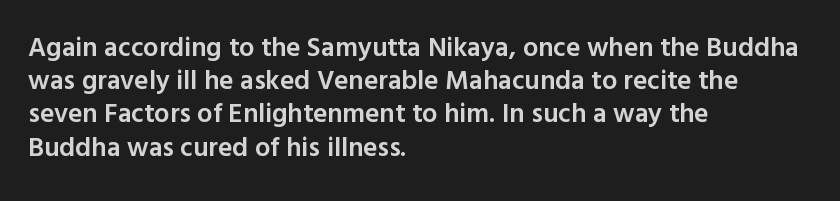
{"italic": "no", "bold": "semi", "underline": "no", "align": "left", "line_spacing_ratio": 1.23, "letter_spacing": "normal", "letter_spacing_em": 0.0, "glyph_px": 27}
